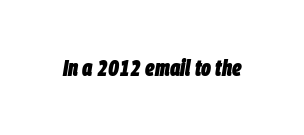
The image shows 23 px bold type, italic (leaning right); set normal letter spacing, not underlined.
